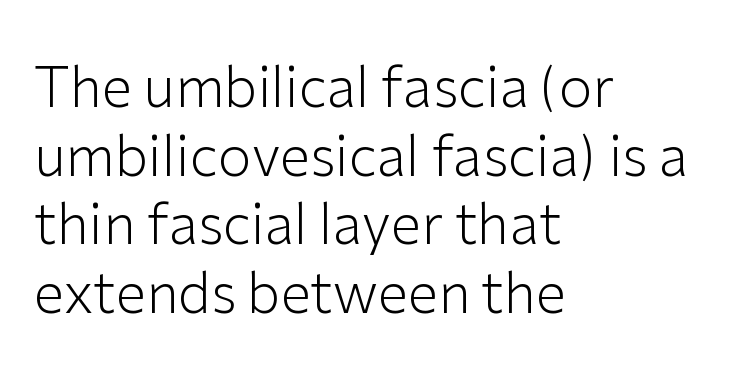
Inter-character spacing is left at the font's built-in metrics. The characters display no serif detailing; their extremities are plain. Where is the straight margin? On the left. If you drew a line through each stem, it would be perfectly vertical. This rendering features lettering with no underline. Is this a fixed-width face? No — the glyphs have proportional, varying widths.
